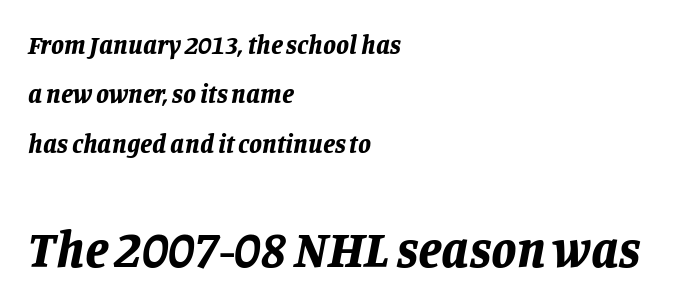
Q: Is the text bold? A: Yes.
Q: Is the text italic (slanted)? A: Yes, it leans right by about 11 degrees.
Q: Is the text underlined? A: No.
Q: How is the paragraph aligned? A: Left-aligned.
Q: Is the spacing between letters normal or unusually wide? A: Normal.
Q: Is the spacing between lines tight, normal or loose? A: Loose.
Q: Which block of text is set in a larger size, the first (top) or the second (bottom)? A: The second (bottom) one.
Q: Width (condensed, normal, or wide)? A: Normal.
Q: Stroke contrast? A: Low.
Q: x-height? A: Large.
Q: Monospaced? A: No.
